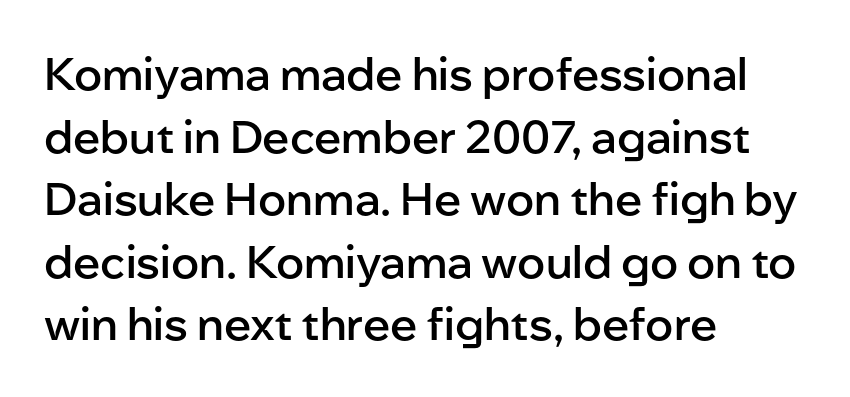
{"serif": "no", "italic": "no", "bold": "semi", "weight": "semibold", "width": "normal", "stroke_contrast": "low", "x_height": "medium", "monospaced": "no", "underline": "no", "align": "left", "line_spacing": "normal", "line_spacing_ratio": 1.39, "letter_spacing": "normal", "letter_spacing_em": 0.0, "glyph_px": 45}
